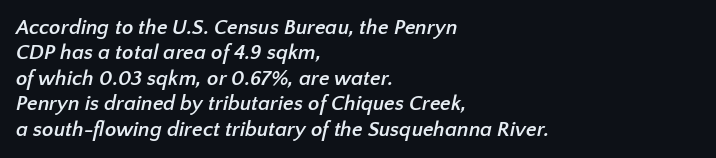
The image shows 21 px bold type; set left-aligned, line spacing 1.21x, normal letter spacing, not underlined.
